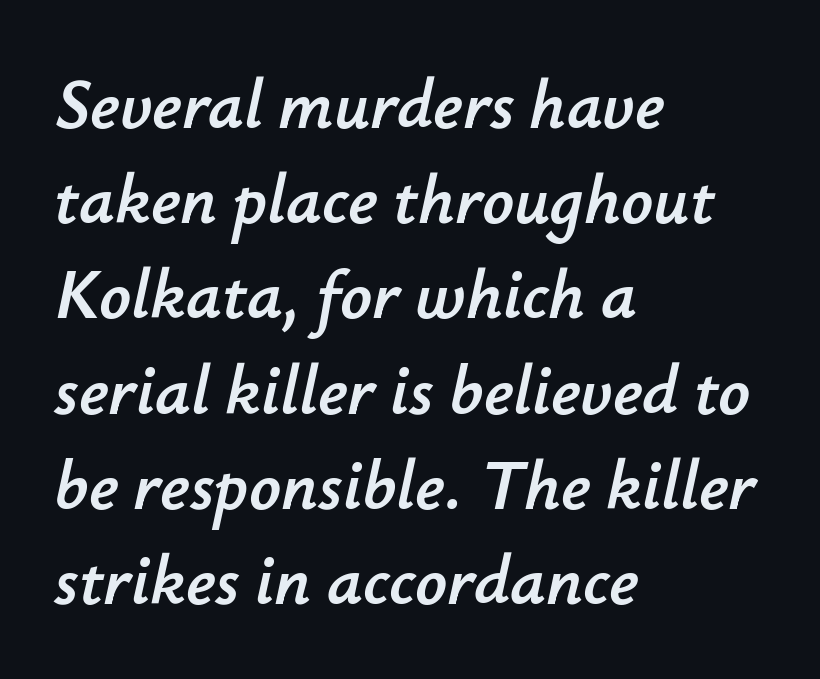
{"italic": "yes", "lean": "right", "slant_degrees": 12, "width": "normal", "stroke_contrast": "low", "x_height": "small", "monospaced": "no", "underline": "no", "align": "left", "line_spacing": "normal", "line_spacing_ratio": 1.36, "letter_spacing": "normal", "letter_spacing_em": 0.0, "glyph_px": 70}
